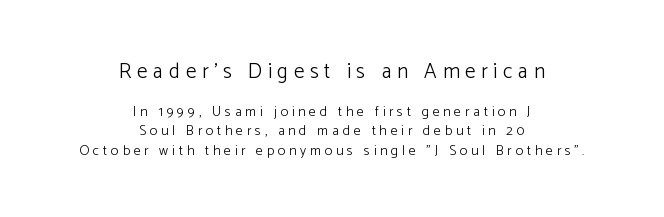
Q: Is the text bold? A: No.
Q: Is the text italic (slanted)? A: No, it is upright.
Q: Is the text underlined? A: No.
Q: How is the paragraph aligned? A: Centered.
Q: Is the spacing between letters normal or unusually wide? A: Unusually wide.
Q: Is the spacing between lines tight, normal or loose? A: Normal.
Q: Which block of text is set in a larger size, the first (top) or the second (bottom)? A: The first (top) one.
